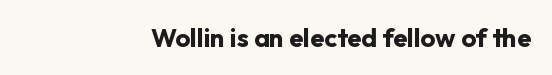
Rendered with straight, roman letterforms. Does the copy run flush right? Yes — the right margin is perfectly even. The specimen omits any rule beneath the text block's lines. Tracking value appears to be zero — textbook default spacing.
